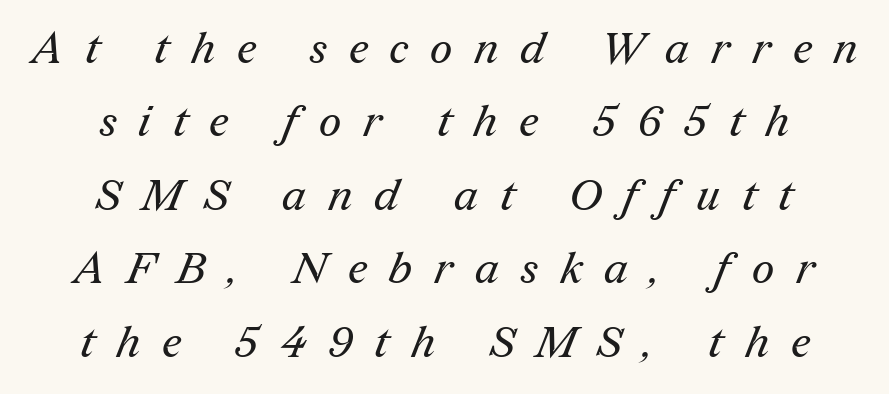
The image shows 44 px regular-weight serif type; set centered, normal line spacing (1.67x), unusually wide letter spacing (+0.5 em), not underlined; medium stroke contrast and a medium x-height.
